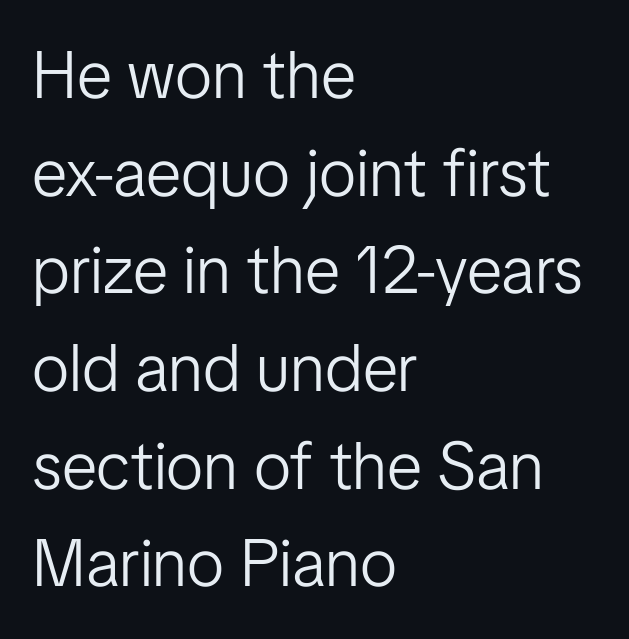
{"serif": "no", "italic": "no", "bold": "no", "weight": "light", "width": "normal", "stroke_contrast": "low", "x_height": "medium", "monospaced": "no", "underline": "no", "align": "left", "line_spacing": "normal", "line_spacing_ratio": 1.48, "letter_spacing": "normal", "letter_spacing_em": 0.0, "glyph_px": 66}
